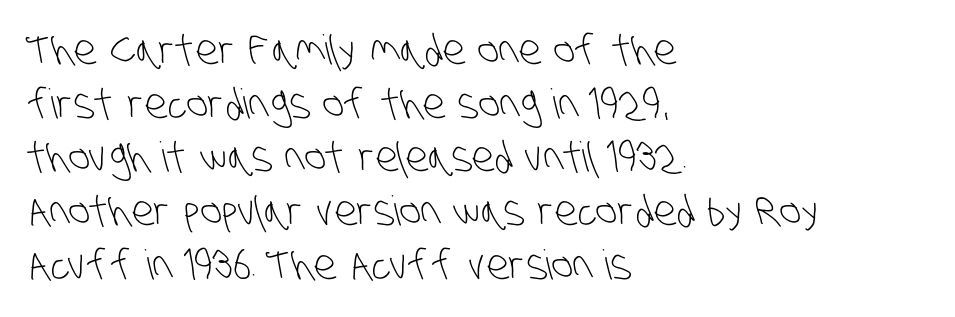
{"serif": "no", "bold": "no", "weight": "light", "width": "condensed", "stroke_contrast": "low", "x_height": "large", "monospaced": "no", "underline": "no", "align": "left", "line_spacing": "normal", "line_spacing_ratio": 1.31, "letter_spacing": "normal", "letter_spacing_em": 0.0, "glyph_px": 41}
